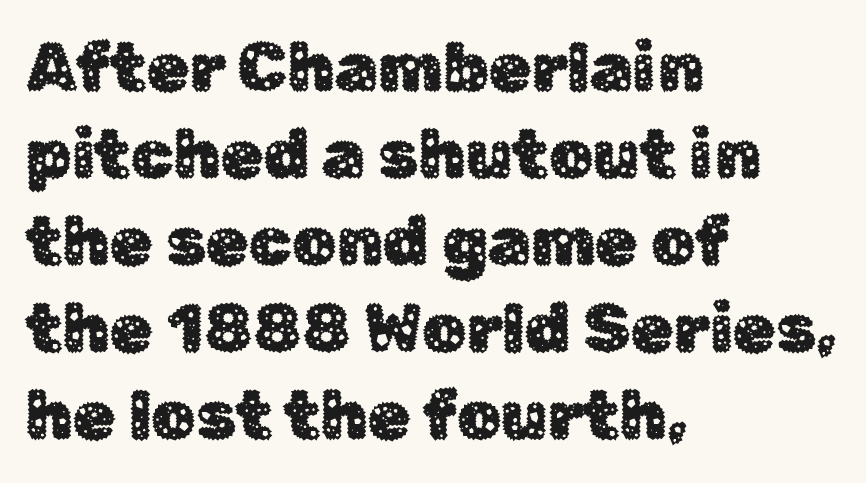
Q: Is the text italic (slanted)? A: No, it is upright.
Q: Is the typeface a serif or a sans-serif typeface? A: Sans-serif.
Q: Is the text underlined? A: No.
Q: How is the paragraph aligned? A: Left-aligned.
Q: Is the spacing between letters normal or unusually wide? A: Normal.
Q: Is the spacing between lines tight, normal or loose? A: Normal.
Q: Width (condensed, normal, or wide)? A: Normal.
Q: Stroke contrast? A: Low.
Q: x-height? A: Medium.
Q: Monospaced? A: No.
